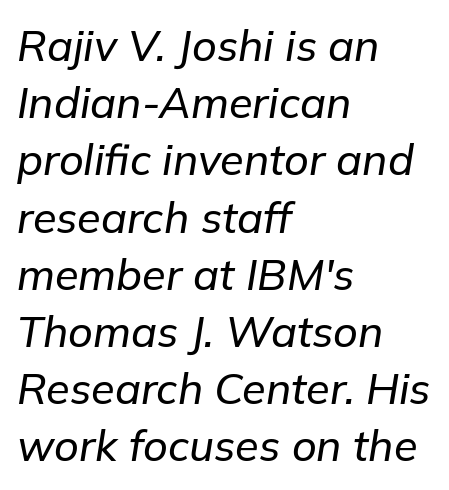
The gaps between neighbouring characters are ordinary and unremarkable. You could not count columns in this text — the font is proportionally spaced. Anything drawn beneath the words? Only blank space. Reading down the column, the eye jumps a familiar distance to each next line.
